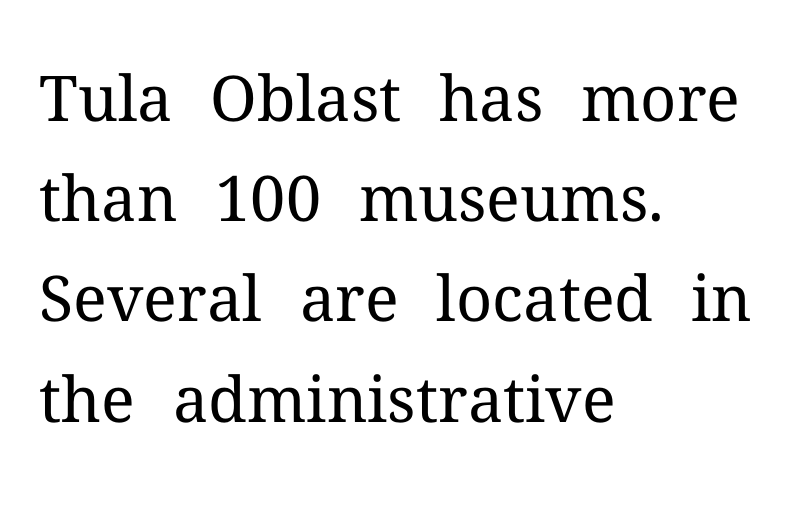
Q: Is the text bold? A: No.
Q: Is the text italic (slanted)? A: No, it is upright.
Q: Is the typeface a serif or a sans-serif typeface? A: Serif.
Q: Is the text underlined? A: No.
Q: How is the paragraph aligned? A: Left-aligned.
Q: Is the spacing between letters normal or unusually wide? A: Normal.
Q: Is the spacing between lines tight, normal or loose? A: Normal.
Q: Width (condensed, normal, or wide)? A: Normal.
Q: Stroke contrast? A: Medium.
Q: x-height? A: Medium.
Q: Monospaced? A: No.
